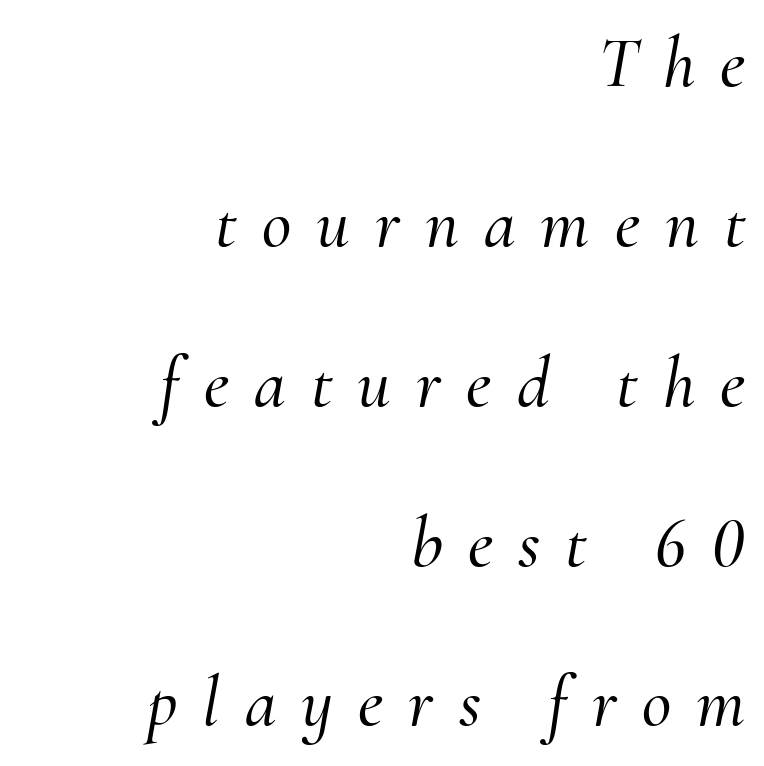
Serif or sans? Serif — the stroke terminals have little feet. Descender tails drop into unmarked territory. Every row of glyphs terminates at an identical x-position on the right. It's the slanting kind of type.
